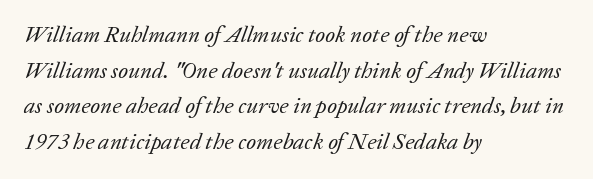
{"italic": "yes", "lean": "right", "slant_degrees": 20, "bold": "no", "underline": "no", "align": "left", "line_spacing": "normal", "line_spacing_ratio": 1.55, "letter_spacing": "normal", "letter_spacing_em": 0.0, "glyph_px": 23}
